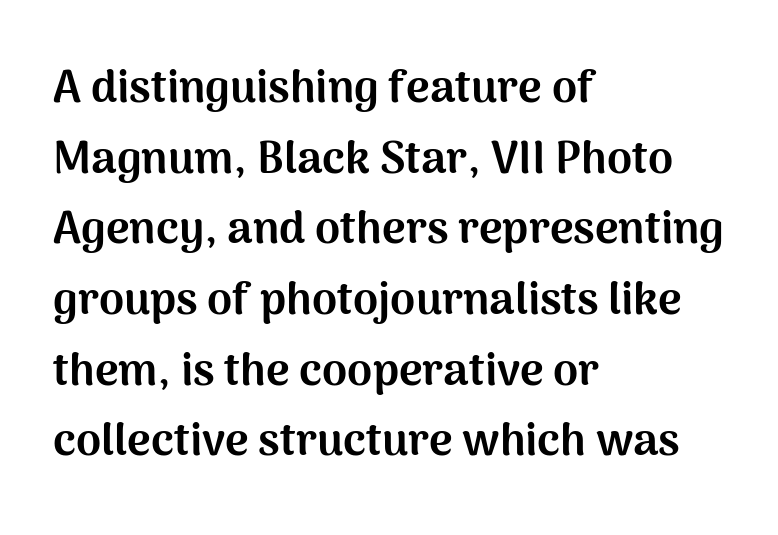
Q: Is the text bold? A: Yes.
Q: Is the text italic (slanted)? A: No, it is upright.
Q: Is the typeface a serif or a sans-serif typeface? A: Sans-serif.
Q: Is the text underlined? A: No.
Q: How is the paragraph aligned? A: Left-aligned.
Q: Is the spacing between letters normal or unusually wide? A: Normal.
Q: Is the spacing between lines tight, normal or loose? A: Normal.
Q: Width (condensed, normal, or wide)? A: Normal.
Q: Stroke contrast? A: Medium.
Q: x-height? A: Medium.
Q: Monospaced? A: No.
